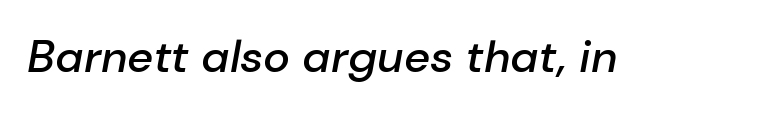
{"italic": "yes", "lean": "right", "slant_degrees": 10, "bold": "semi", "weight": "semibold", "width": "normal", "stroke_contrast": "low", "x_height": "medium", "monospaced": "no", "underline": "no", "letter_spacing": "normal", "letter_spacing_em": 0.0, "glyph_px": 45}
